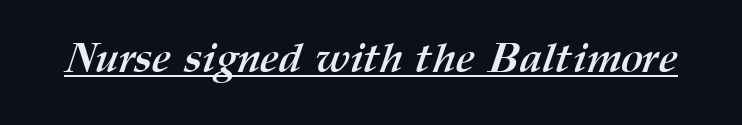
Proportional: the letters do not fall into vertical columns. Honestly, the letter spacing is just normal — you wouldn't notice it. Does the weight exceed regular? Yes, all the way to bold. Somebody hit Ctrl+U on this one — the words are underlined.
